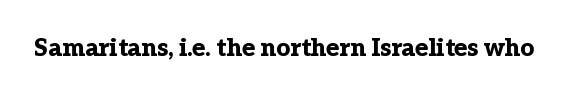
What stands out about the letter spacing? Nothing — it is the standard amount. Upright lettering throughout. Bold? Absolutely — the strokes are thick and heavy. The glyphs are unaccompanied by any horizontal stroke below them.
